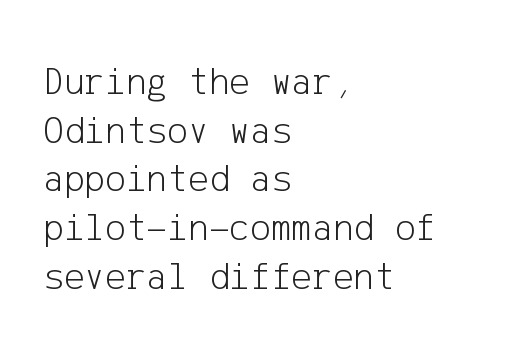
The image shows 39 px light sans-serif type, upright; set left-aligned, normal line spacing (1.25x), normal letter spacing, not underlined; low stroke contrast and a medium x-height.
